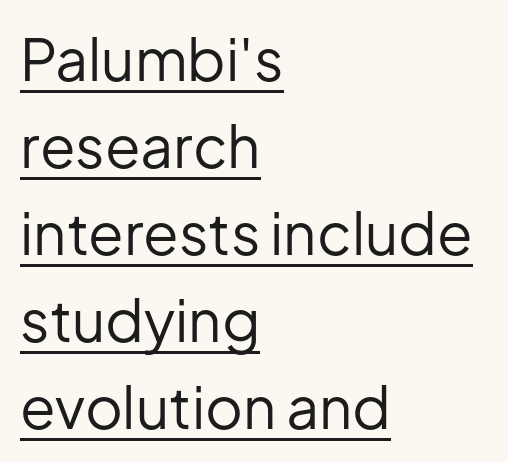
Q: Is the text bold? A: No.
Q: Is the text italic (slanted)? A: No, it is upright.
Q: Is the typeface a serif or a sans-serif typeface? A: Sans-serif.
Q: Is the text underlined? A: Yes.
Q: How is the paragraph aligned? A: Left-aligned.
Q: Is the spacing between letters normal or unusually wide? A: Normal.
Q: Is the spacing between lines tight, normal or loose? A: Normal.
Q: Width (condensed, normal, or wide)? A: Normal.
Q: Stroke contrast? A: Low.
Q: x-height? A: Medium.
Q: Monospaced? A: No.
